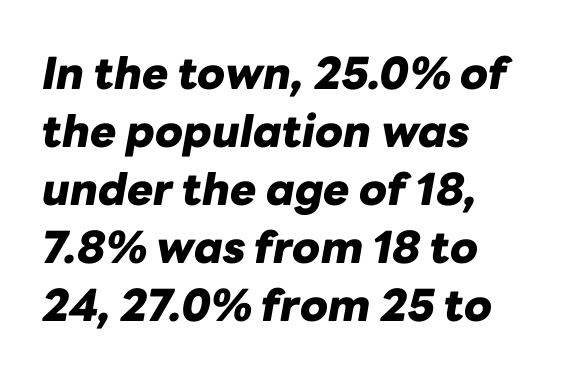
{"italic": "yes", "lean": "right", "slant_degrees": 10, "bold": "yes", "weight": "heavy", "width": "normal", "stroke_contrast": "low", "x_height": "medium", "monospaced": "no", "underline": "no", "align": "left", "line_spacing": "normal", "line_spacing_ratio": 1.32, "letter_spacing": "normal", "letter_spacing_em": 0.0, "glyph_px": 44}
